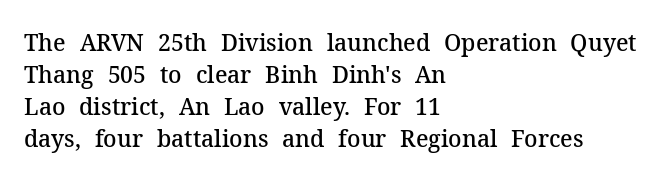
{"italic": "no", "bold": "semi", "underline": "no", "align": "left", "line_spacing": "normal", "line_spacing_ratio": 1.39, "letter_spacing": "normal", "letter_spacing_em": 0.0, "glyph_px": 23}
